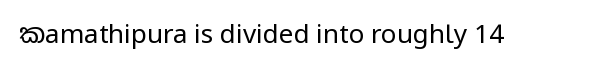
The image shows 26 px text type, upright; set normal letter spacing, not underlined.
